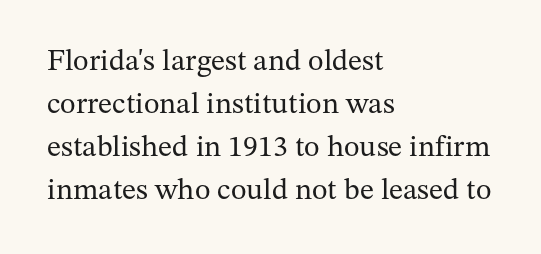
The image shows 30 px regular-weight serif type, upright; set left-aligned, normal line spacing (1.43x), normal letter spacing, not underlined; medium stroke contrast and a medium x-height.
